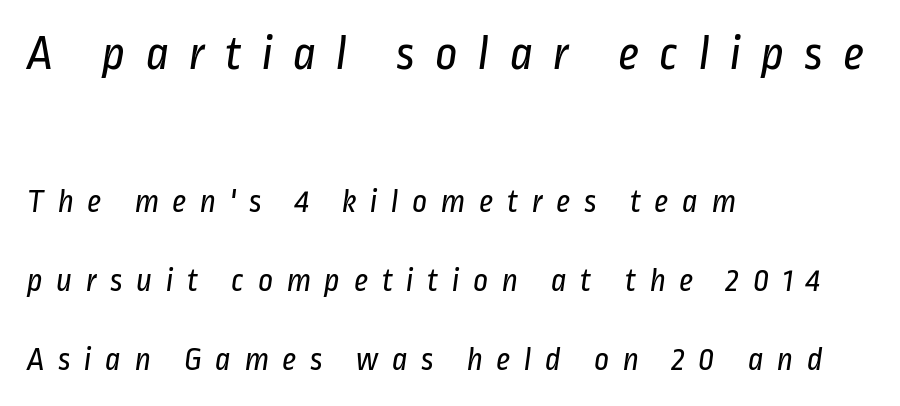
Q: Is the text bold? A: No.
Q: Is the typeface a serif or a sans-serif typeface? A: Sans-serif.
Q: Is the text underlined? A: No.
Q: How is the paragraph aligned? A: Left-aligned.
Q: Is the spacing between letters normal or unusually wide? A: Unusually wide.
Q: Is the spacing between lines tight, normal or loose? A: Loose.
Q: Which block of text is set in a larger size, the first (top) or the second (bottom)? A: The first (top) one.
Q: Width (condensed, normal, or wide)? A: Condensed.
Q: Stroke contrast? A: Low.
Q: x-height? A: Medium.
Q: Monospaced? A: No.
